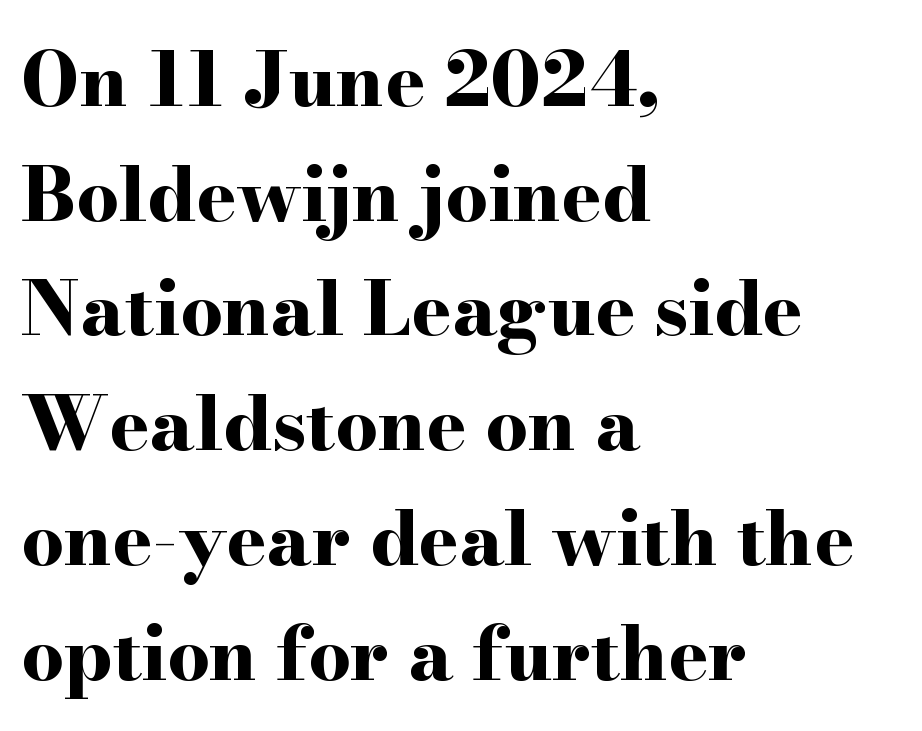
{"serif": "yes", "italic": "no", "bold": "yes", "weight": "bold", "width": "wide", "stroke_contrast": "high", "x_height": "small", "monospaced": "no", "underline": "no", "align": "left", "line_spacing": "normal", "line_spacing_ratio": 1.53, "letter_spacing": "normal", "letter_spacing_em": 0.0, "glyph_px": 75}
